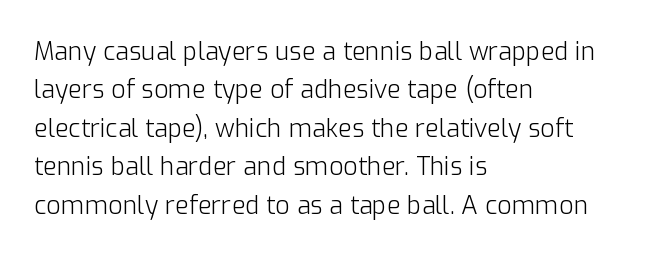
This sample uses an upright cut, with every glyph sitting square on the baseline. The string is rendered with underlining switched off. Tracking value appears to be zero — textbook default spacing. The lines in this sample share a left origin and differ only in where they stop. Vertical spacing — default.
